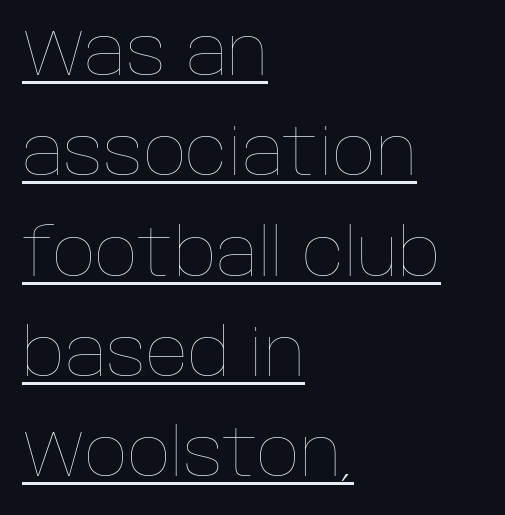
Q: Is the text bold? A: No.
Q: Is the text italic (slanted)? A: No, it is upright.
Q: Is the text underlined? A: Yes.
Q: How is the paragraph aligned? A: Left-aligned.
Q: Is the spacing between letters normal or unusually wide? A: Normal.
Q: Is the spacing between lines tight, normal or loose? A: Normal.
Q: Width (condensed, normal, or wide)? A: Normal.
Q: Stroke contrast? A: Low.
Q: x-height? A: Large.
Q: Monospaced? A: No.
